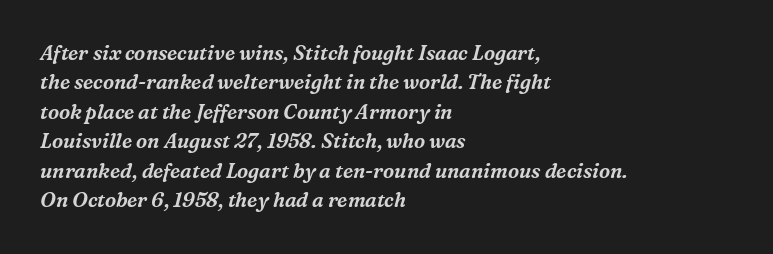
The image shows 20 px text type, italic (leaning right); set left-aligned, normal line spacing (1.47x), normal letter spacing, not underlined.
